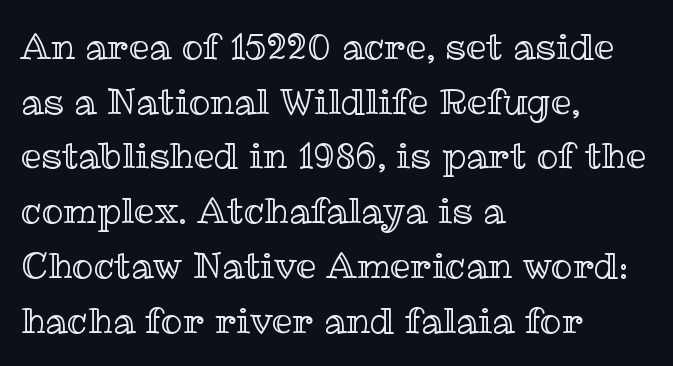
Q: Is the text italic (slanted)? A: No, it is upright.
Q: Is the text underlined? A: No.
Q: How is the paragraph aligned? A: Left-aligned.
Q: Is the spacing between letters normal or unusually wide? A: Normal.
Q: Is the spacing between lines tight, normal or loose? A: Normal.
Q: Width (condensed, normal, or wide)? A: Normal.
Q: x-height? A: Medium.
Q: Monospaced? A: No.
